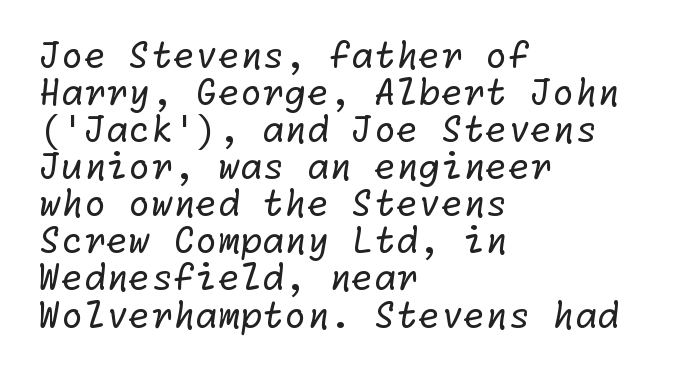
The image shows 36 px regular-weight sans-serif type; set left-aligned, tight line spacing (1.03x), normal letter spacing, not underlined; low stroke contrast and a medium x-height.
